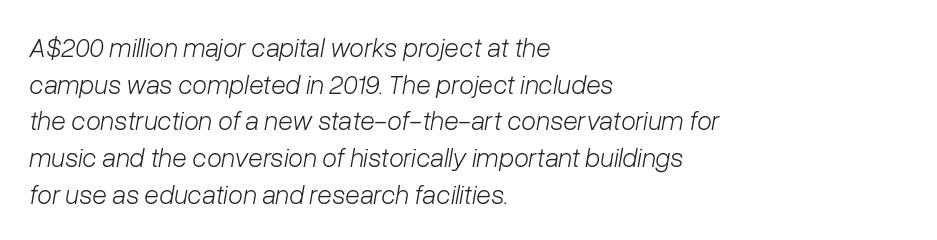
Line spacing here is normal. The tracking reads as untouched default to a designer's eye. These lines are set flush left with a ragged right edge. Style check: oblique. The cut favours lightness, reaching ordinary text weight at its darkest. No word sits above an underline.
